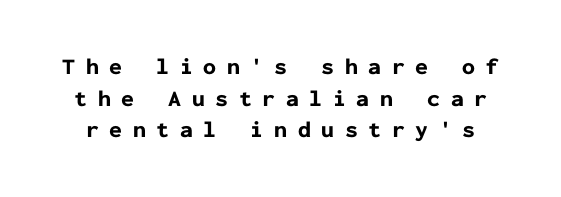
{"italic": "no", "bold": "yes", "underline": "no", "line_spacing": "normal", "line_spacing_ratio": 1.38, "letter_spacing": "wide", "letter_spacing_em": 0.46, "glyph_px": 23}
